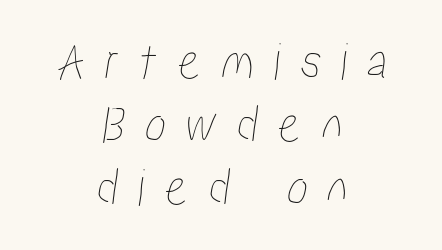
Q: Is the text underlined? A: No.
Q: How is the paragraph aligned? A: Centered.
Q: Is the spacing between letters normal or unusually wide? A: Unusually wide.
Q: Width (condensed, normal, or wide)? A: Condensed.
Q: Stroke contrast? A: Low.
Q: x-height? A: Medium.
Q: Monospaced? A: No.
